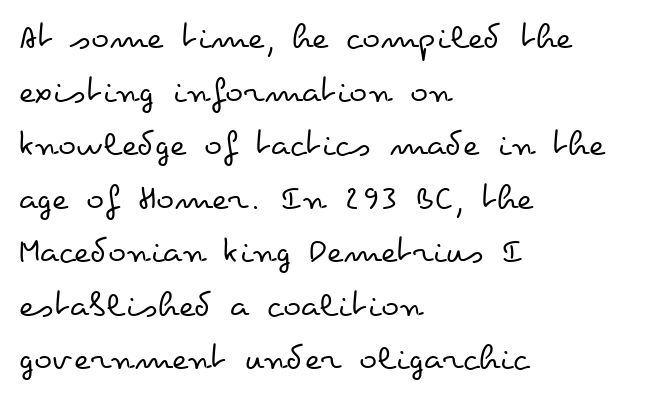
The setting favours the left margin, as ordinary paragraphs usually do. Notice how descenders clear the ascenders below comfortably — that's standard leading. You can tell it's not italic because the verticals are truly vertical. Spacing verdict: proportional, widths tailored to each character.
